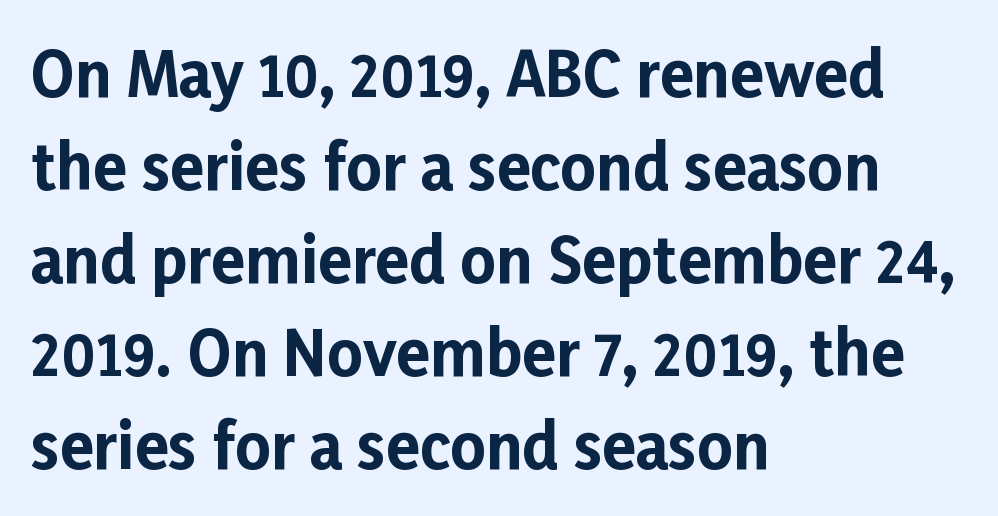
Q: Is the text bold? A: Yes.
Q: Is the text italic (slanted)? A: No, it is upright.
Q: Is the typeface a serif or a sans-serif typeface? A: Sans-serif.
Q: Is the text underlined? A: No.
Q: How is the paragraph aligned? A: Left-aligned.
Q: Is the spacing between letters normal or unusually wide? A: Normal.
Q: Is the spacing between lines tight, normal or loose? A: Normal.
Q: Width (condensed, normal, or wide)? A: Normal.
Q: Stroke contrast? A: Low.
Q: x-height? A: Medium.
Q: Monospaced? A: No.
